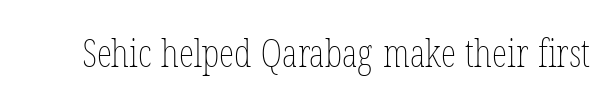
Q: Is the text bold? A: No.
Q: Is the text italic (slanted)? A: No, it is upright.
Q: Is the text underlined? A: No.
Q: Is the spacing between letters normal or unusually wide? A: Normal.
Q: Width (condensed, normal, or wide)? A: Condensed.
Q: Stroke contrast? A: Low.
Q: x-height? A: Medium.
Q: Monospaced? A: No.
